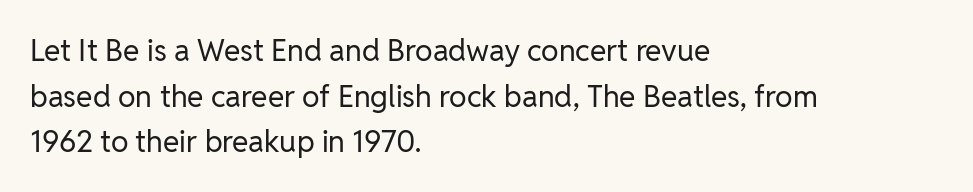
{"serif": "no", "italic": "no", "bold": "no", "weight": "regular", "width": "normal", "stroke_contrast": "low", "x_height": "medium", "monospaced": "no", "underline": "no", "align": "left", "line_spacing": "normal", "line_spacing_ratio": 1.52, "letter_spacing": "normal", "letter_spacing_em": 0.0, "glyph_px": 30}
